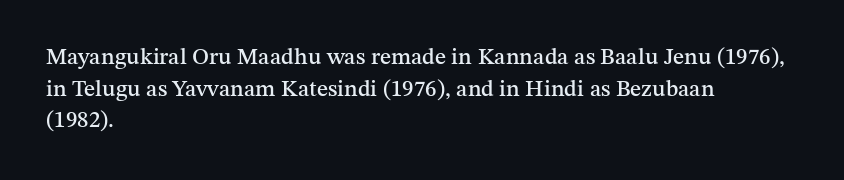
The tracking reads as untouched default to a designer's eye. These lines were composed using upright roman letters. A clean baseline with only descenders dipping below it. The designer left line spacing at the default. The lines are quadded left.
